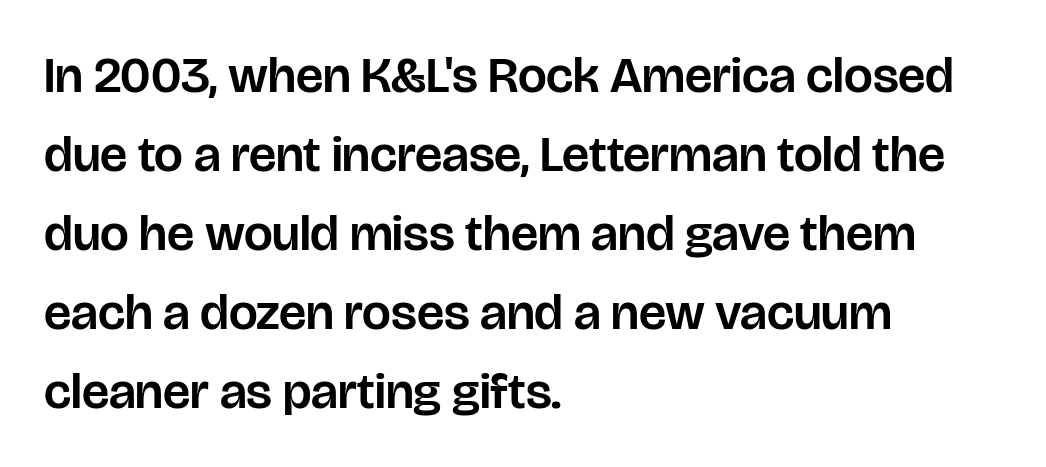
{"serif": "no", "italic": "no", "width": "normal", "stroke_contrast": "low", "x_height": "large", "monospaced": "no", "underline": "no", "align": "left", "line_spacing": "normal", "line_spacing_ratio": 1.55, "letter_spacing": "normal", "letter_spacing_em": 0.0, "glyph_px": 51}
